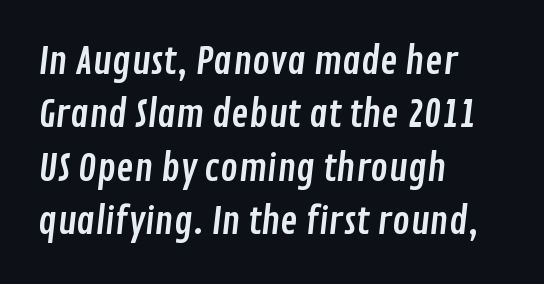
{"serif": "no", "width": "condensed", "stroke_contrast": "low", "x_height": "medium", "monospaced": "no", "underline": "no", "align": "left", "line_spacing": "normal", "line_spacing_ratio": 1.44, "letter_spacing": "normal", "letter_spacing_em": 0.0, "glyph_px": 37}
